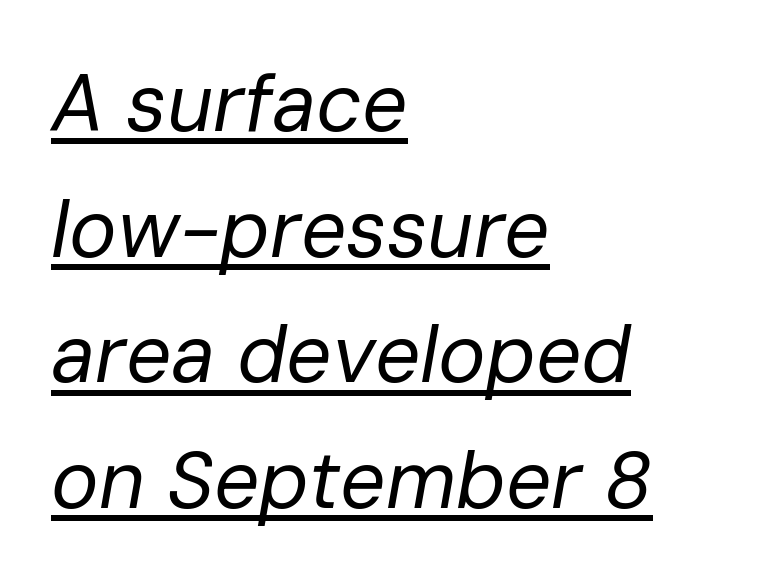
The image shows 80 px regular-weight type, italic (leaning right); set left-aligned, normal line spacing (1.57x), normal letter spacing, underlined; low stroke contrast and a medium x-height.
